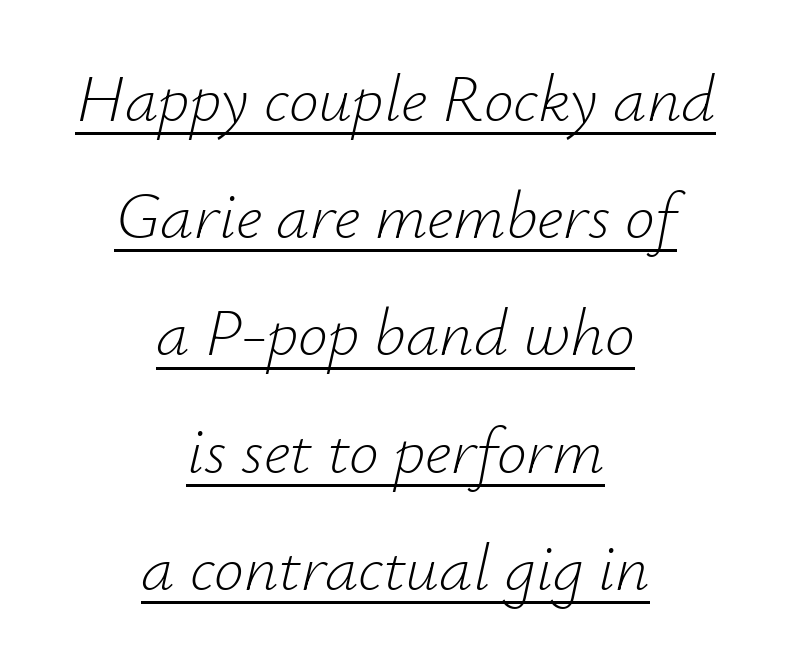
{"italic": "yes", "lean": "right", "slant_degrees": 12, "bold": "no", "weight": "light", "width": "normal", "stroke_contrast": "low", "x_height": "small", "monospaced": "no", "underline": "yes", "align": "center", "line_spacing_ratio": 1.75, "letter_spacing": "normal", "letter_spacing_em": 0.0, "glyph_px": 67}
